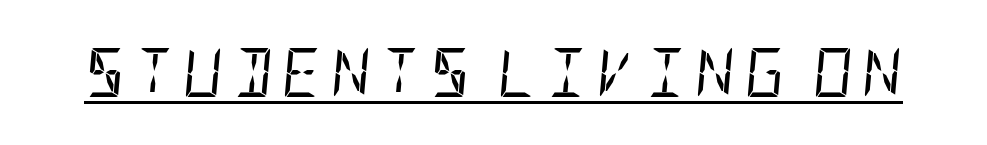
The image shows 49 px regular-weight, condensed type, italic (leaning right); set underlined; low stroke contrast and a large x-height.
